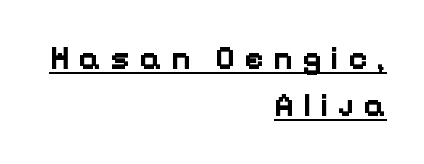
The image shows 33 px bold sans-serif type, upright; set right-aligned, normal line spacing (1.41x), unusually wide letter spacing (+0.27 em), underlined; low stroke contrast and a medium x-height.
